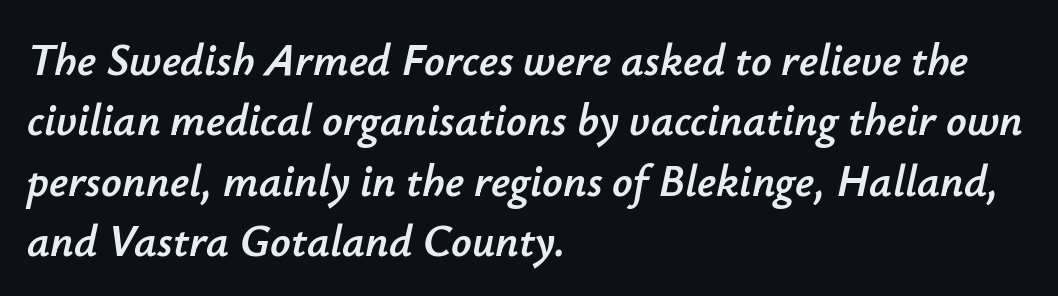
The block of text has a typical density, with ordinary space between rows. Caption: multi-line text, flush left, ragged right. Rule under the text: the space is simply empty. Letter spacing: default. Each letter keeps its own natural width here, so spacing adapts to shape.
